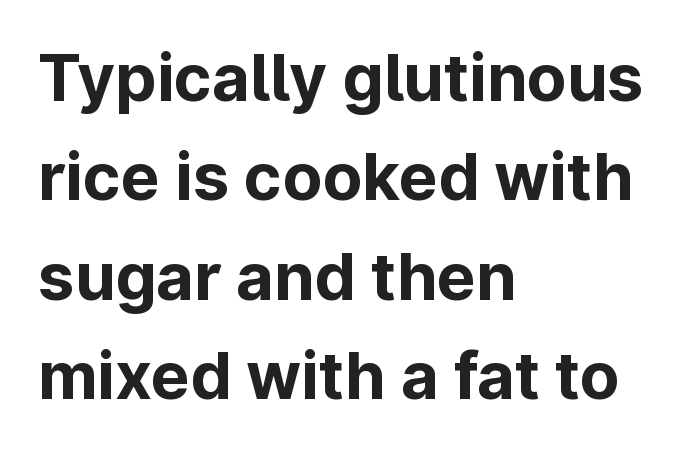
The letters stand straight up with perfectly vertical stems. The characters display no serif detailing; their extremities are plain. If you drew a ruler down the left edge, every line would touch it. Each glyph is drawn with heavy, bold strokes.
